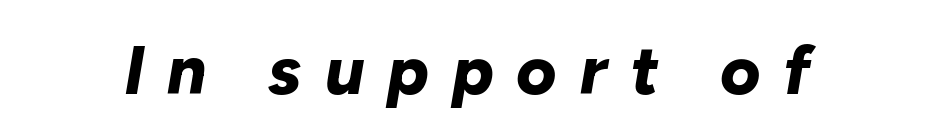
Students, note that the glyphs here are deliberately spaced far apart. The words here are not underlined. Proportional: the letters do not fall into vertical columns. In terms of posture, this sample is oblique.
